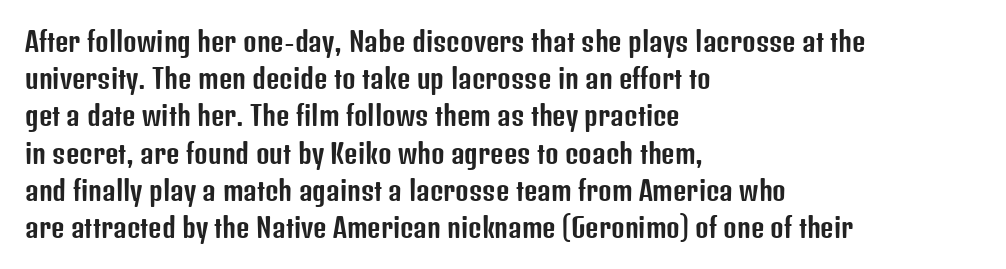
Q: Is the text italic (slanted)? A: No, it is upright.
Q: Is the text underlined? A: No.
Q: How is the paragraph aligned? A: Left-aligned.
Q: Is the spacing between letters normal or unusually wide? A: Normal.
Q: Is the spacing between lines tight, normal or loose? A: Normal.
